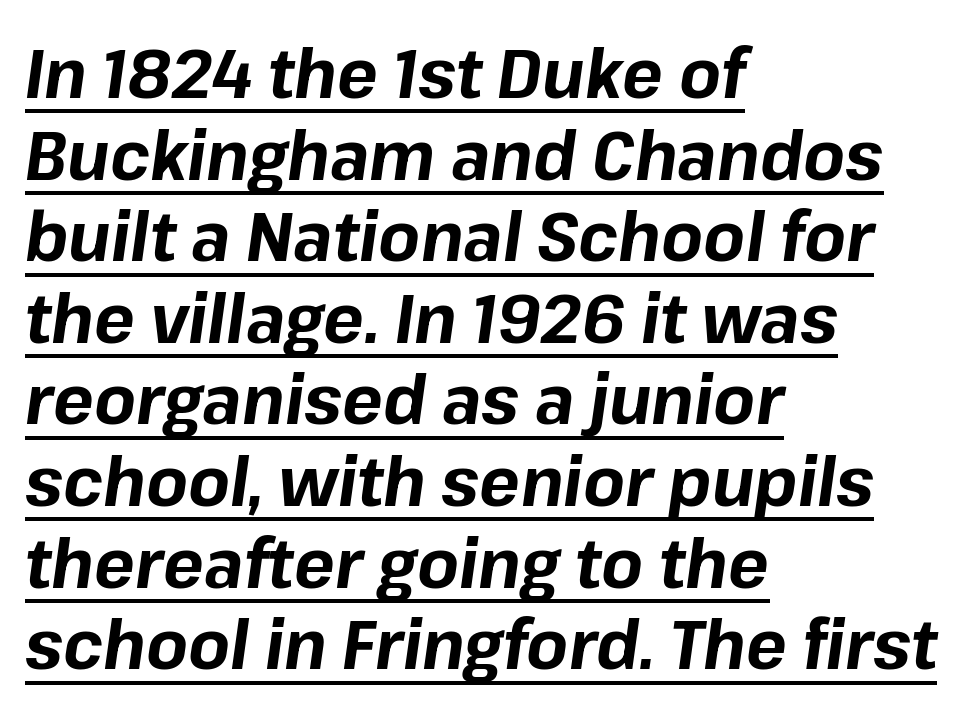
{"italic": "yes", "lean": "right", "slant_degrees": 8, "bold": "yes", "weight": "bold", "width": "normal", "stroke_contrast": "low", "x_height": "medium", "monospaced": "no", "underline": "yes", "align": "left", "line_spacing_ratio": 1.2, "letter_spacing": "normal", "letter_spacing_em": 0.0, "glyph_px": 68}
